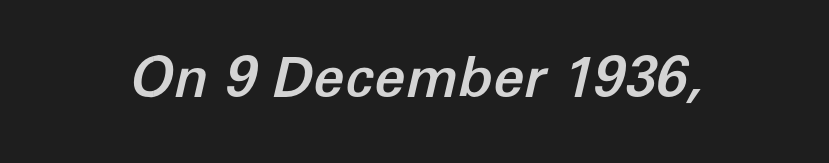
The image shows 56 px text type, italic (leaning right); set normal letter spacing, not underlined; low stroke contrast and a medium x-height.
